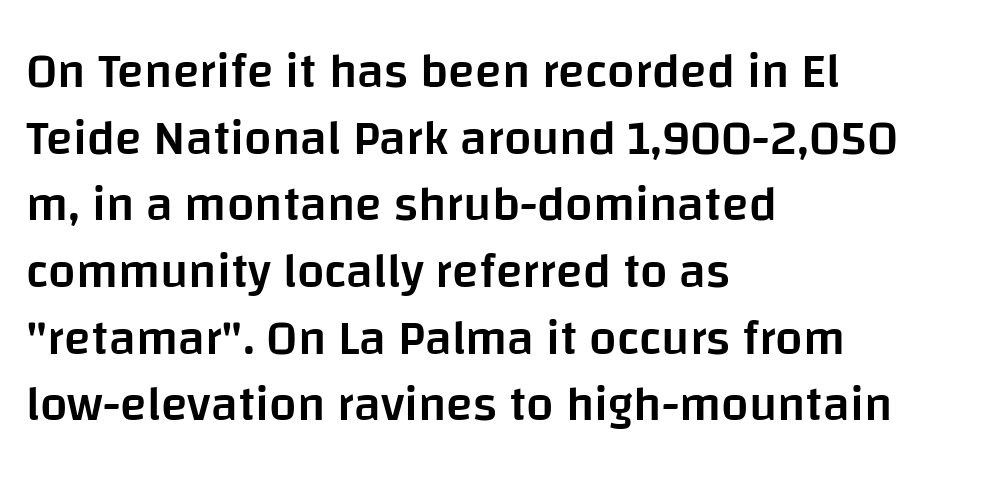
Q: Is the text bold? A: Semi-bold.
Q: Is the text italic (slanted)? A: No, it is upright.
Q: Is the typeface a serif or a sans-serif typeface? A: Sans-serif.
Q: Is the text underlined? A: No.
Q: How is the paragraph aligned? A: Left-aligned.
Q: Is the spacing between letters normal or unusually wide? A: Normal.
Q: Is the spacing between lines tight, normal or loose? A: Normal.
Q: Width (condensed, normal, or wide)? A: Normal.
Q: Stroke contrast? A: Low.
Q: x-height? A: Large.
Q: Monospaced? A: No.
